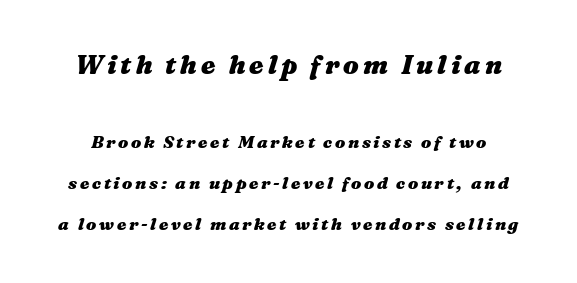
The image shows 26 px bold type, italic (leaning right); set loose line spacing (2.4x), not underlined; the first (top) block is 1.53x larger.
